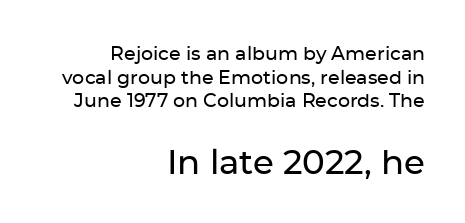
{"serif": "no", "italic": "no", "width": "normal", "stroke_contrast": "low", "x_height": "medium", "monospaced": "no", "underline": "no", "align": "right", "line_spacing_ratio": 1.24, "letter_spacing": "normal", "letter_spacing_em": 0.0, "larger_block": "second", "size_ratio": 1.79, "glyph_px": 34}
